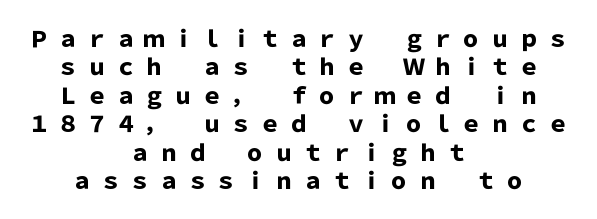
The image shows 22 px bold type, upright; set centered, normal line spacing (1.29x), unusually wide letter spacing (+0.31 em), not underlined.
